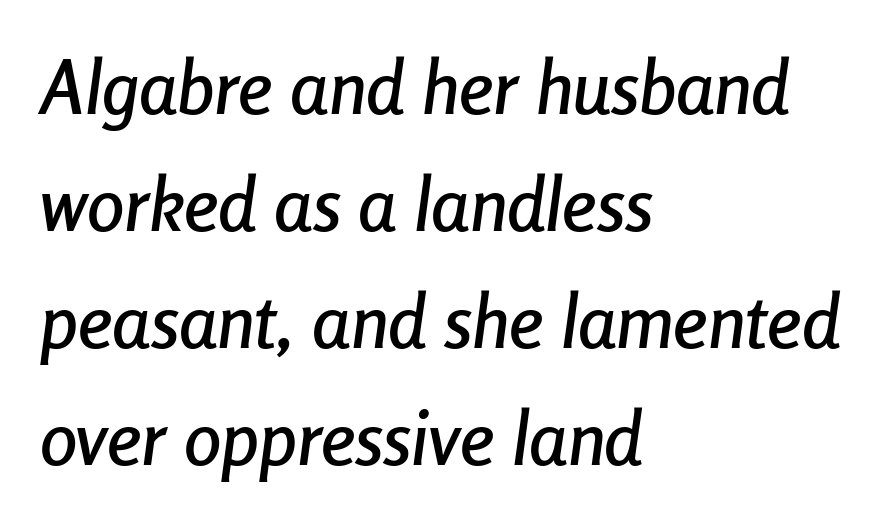
A classic flush-left, rag-right setting is used for this passage. The vertical gap from one line to the next is medium. A typesetter would mark this as italic. The baseline area is clear. Is this a fixed-width face? No — the glyphs have proportional, varying widths. Is the letter spacing exaggerated? No — it looks like the ordinary default.
